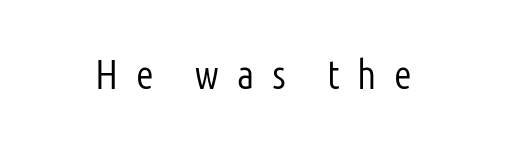
The image shows 41 px light, condensed sans-serif type, upright; set unusually wide letter spacing (+0.43 em), not underlined; low stroke contrast and a medium x-height.
